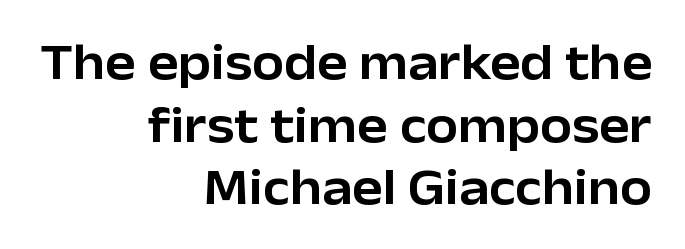
{"serif": "no", "italic": "no", "width": "normal", "stroke_contrast": "low", "x_height": "medium", "monospaced": "no", "underline": "no", "align": "right", "line_spacing_ratio": 1.23, "letter_spacing": "normal", "letter_spacing_em": 0.0, "glyph_px": 51}
